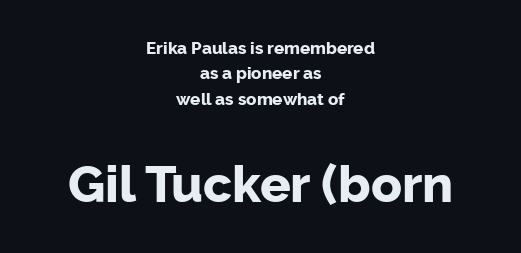
{"serif": "no", "italic": "no", "bold": "yes", "weight": "bold", "width": "normal", "stroke_contrast": "low", "x_height": "medium", "monospaced": "no", "underline": "no", "align": "center", "line_spacing": "normal", "line_spacing_ratio": 1.49, "letter_spacing": "normal", "letter_spacing_em": 0.0, "larger_block": "second", "size_ratio": 3.0, "glyph_px": 51}
